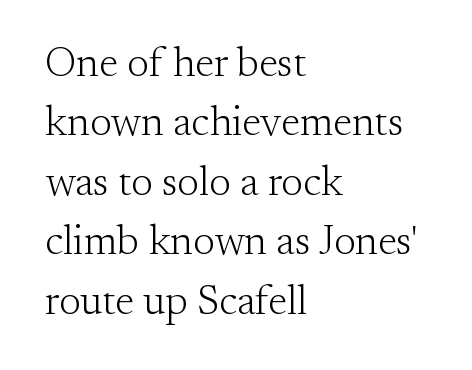
Each stroke keeps to a modest, everyday thickness or less. Reading down the column, the eye jumps a familiar distance to each next line. The face used here is rendered with its standard letterfit. Designer's note — italics off, roman on. Spacing verdict: proportional, widths tailored to each character.
